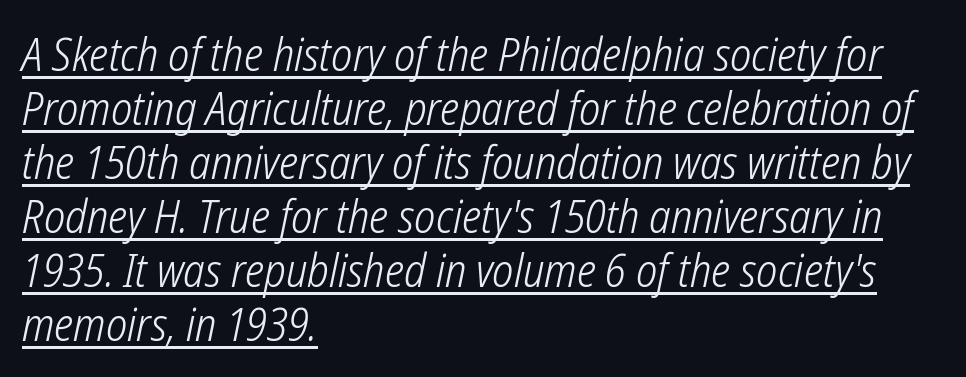
{"serif": "no", "bold": "no", "weight": "light", "width": "condensed", "stroke_contrast": "low", "x_height": "medium", "monospaced": "no", "underline": "yes", "align": "left", "line_spacing_ratio": 1.2, "letter_spacing": "normal", "letter_spacing_em": 0.0, "glyph_px": 45}
